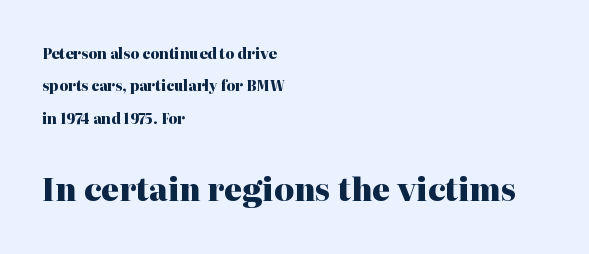
Q: Is the text bold? A: Yes.
Q: Is the text italic (slanted)? A: No, it is upright.
Q: Is the typeface a serif or a sans-serif typeface? A: Serif.
Q: Is the text underlined? A: No.
Q: How is the paragraph aligned? A: Left-aligned.
Q: Is the spacing between letters normal or unusually wide? A: Normal.
Q: Is the spacing between lines tight, normal or loose? A: Loose.
Q: Which block of text is set in a larger size, the first (top) or the second (bottom)? A: The second (bottom) one.
Q: Width (condensed, normal, or wide)? A: Normal.
Q: Stroke contrast? A: High.
Q: x-height? A: Medium.
Q: Monospaced? A: No.
